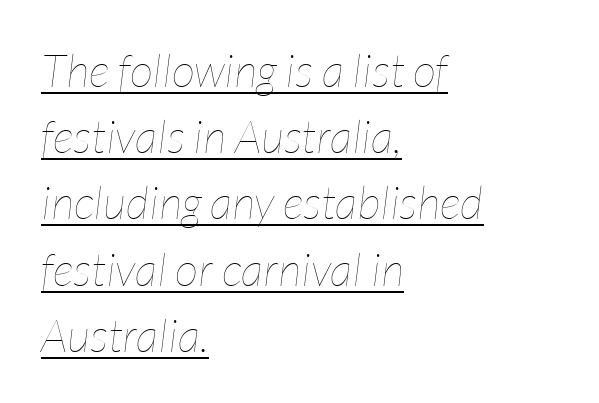
Q: Is the text bold? A: No.
Q: Is the text italic (slanted)? A: Yes, it leans right by about 7 degrees.
Q: Is the text underlined? A: Yes.
Q: How is the paragraph aligned? A: Left-aligned.
Q: Is the spacing between letters normal or unusually wide? A: Normal.
Q: Is the spacing between lines tight, normal or loose? A: Normal.
Q: Width (condensed, normal, or wide)? A: Condensed.
Q: Stroke contrast? A: Low.
Q: x-height? A: Medium.
Q: Monospaced? A: No.
